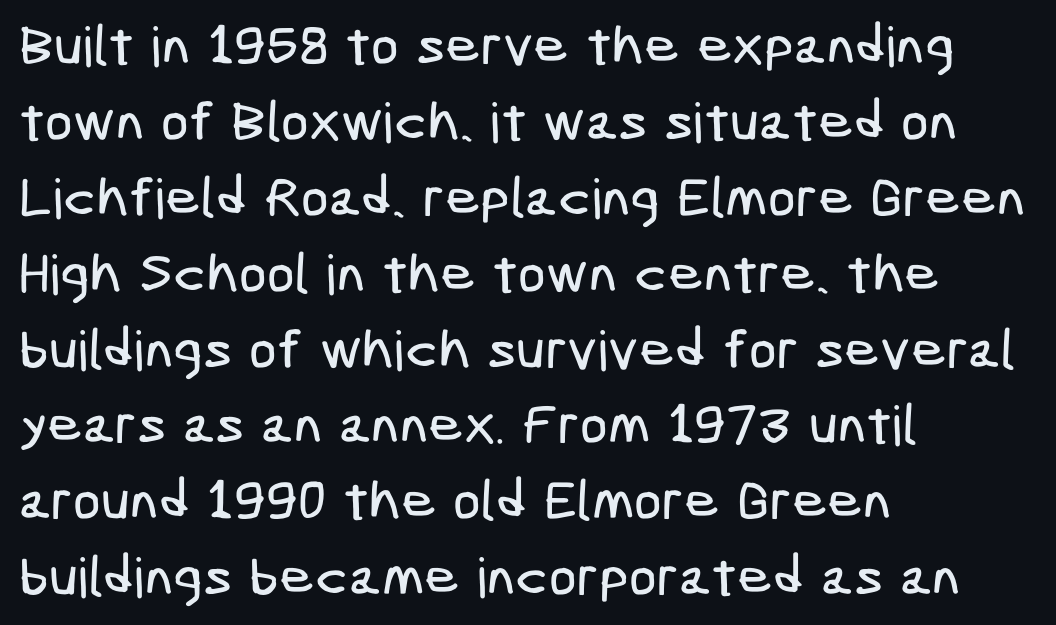
The image shows 55 px condensed sans-serif type; set left-aligned, normal line spacing (1.38x), normal letter spacing, not underlined; low stroke contrast and a medium x-height.
